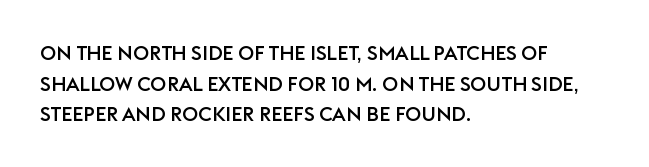
The image shows 20 px text type, upright; set left-aligned, normal line spacing (1.53x), normal letter spacing, not underlined.
